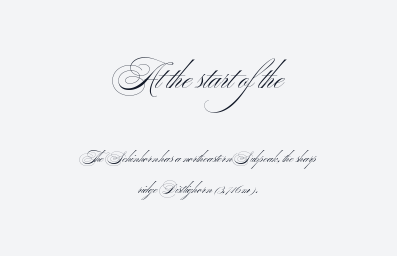
{"serif": "no", "bold": "no", "weight": "light", "width": "wide", "stroke_contrast": "medium", "x_height": "small", "monospaced": "no", "underline": "no", "align": "center", "line_spacing": "loose", "line_spacing_ratio": 2.22, "letter_spacing": "normal", "letter_spacing_em": 0.0, "larger_block": "first", "size_ratio": 2.21, "glyph_px": 31}
